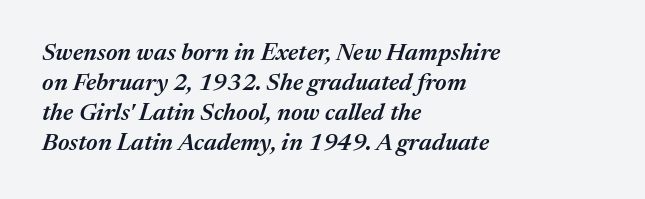
The lines in this sample share a left origin and differ only in where they stop. Designer's note — italics engaged. The leading is moderate, giving the passage an even texture. Words float on clear page, feet unadorned.
